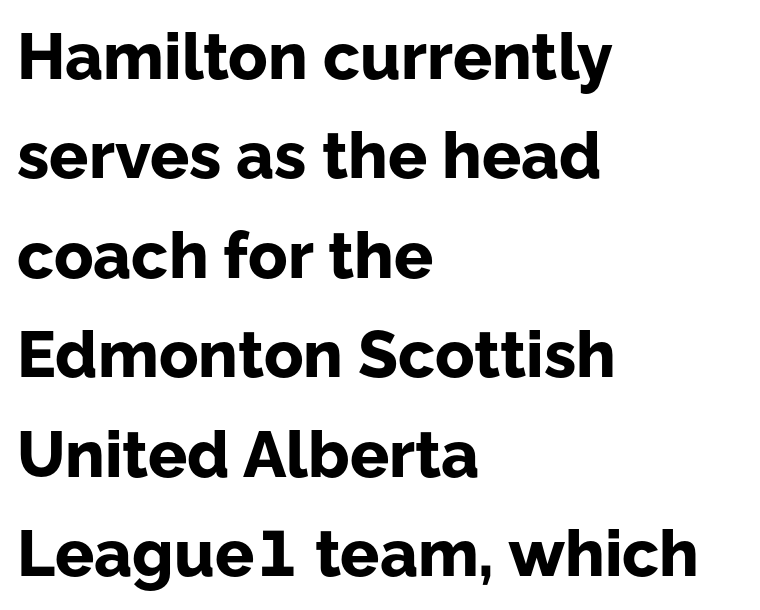
Q: Is the text bold? A: Yes.
Q: Is the text italic (slanted)? A: No, it is upright.
Q: Is the typeface a serif or a sans-serif typeface? A: Sans-serif.
Q: Is the text underlined? A: No.
Q: How is the paragraph aligned? A: Left-aligned.
Q: Is the spacing between letters normal or unusually wide? A: Normal.
Q: Is the spacing between lines tight, normal or loose? A: Normal.
Q: Width (condensed, normal, or wide)? A: Normal.
Q: Stroke contrast? A: Low.
Q: x-height? A: Medium.
Q: Monospaced? A: No.
